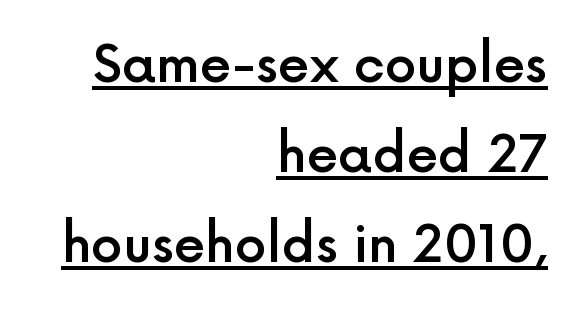
Q: Is the text bold? A: Semi-bold.
Q: Is the text italic (slanted)? A: No, it is upright.
Q: Is the typeface a serif or a sans-serif typeface? A: Sans-serif.
Q: Is the text underlined? A: Yes.
Q: How is the paragraph aligned? A: Right-aligned.
Q: Is the spacing between letters normal or unusually wide? A: Normal.
Q: Width (condensed, normal, or wide)? A: Normal.
Q: x-height? A: Medium.
Q: Monospaced? A: No.
